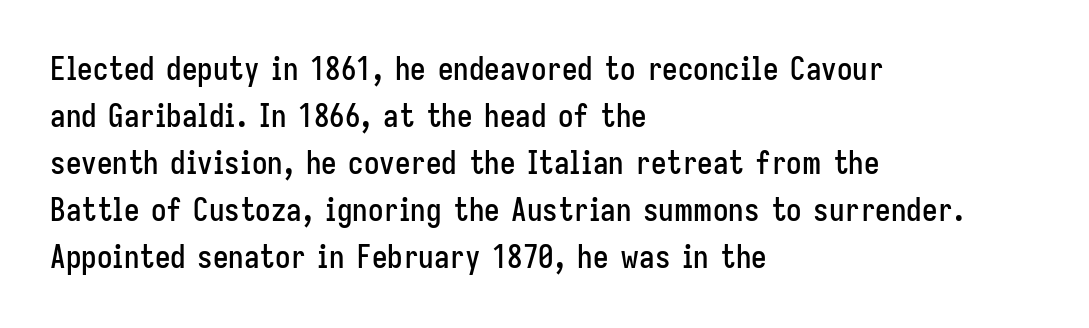
{"serif": "no", "italic": "no", "width": "condensed", "stroke_contrast": "low", "x_height": "medium", "monospaced": "no", "underline": "no", "align": "left", "line_spacing": "normal", "line_spacing_ratio": 1.52, "letter_spacing": "normal", "letter_spacing_em": 0.0, "glyph_px": 31}
